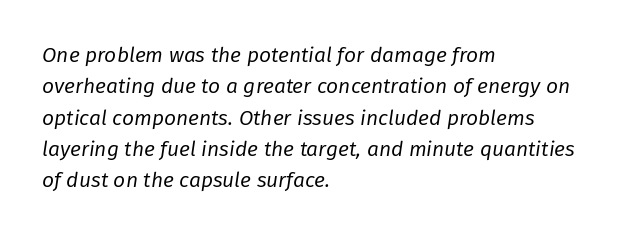
The image shows 21 px text type, italic (leaning right); set left-aligned, normal line spacing (1.49x), normal letter spacing, not underlined.
